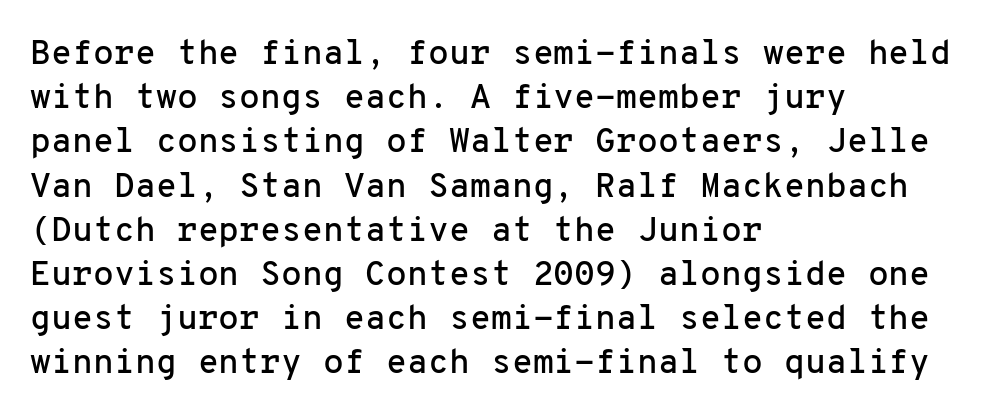
Here the designer chose a console-style face with uniform glyph widths. Any mark beneath the type? The region is blank. No extra tracking has been applied to these lines. The typesetter chose a ragged-right arrangement here.
